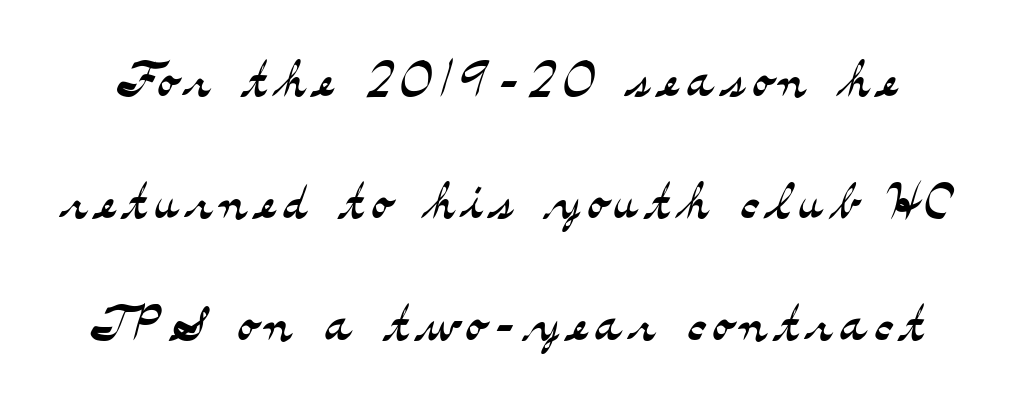
Q: Is the text bold? A: No.
Q: Is the text italic (slanted)? A: Yes.
Q: Is the typeface a serif or a sans-serif typeface? A: Serif.
Q: Is the text underlined? A: No.
Q: Width (condensed, normal, or wide)? A: Wide.
Q: Stroke contrast? A: Medium.
Q: x-height? A: Small.
Q: Monospaced? A: No.
